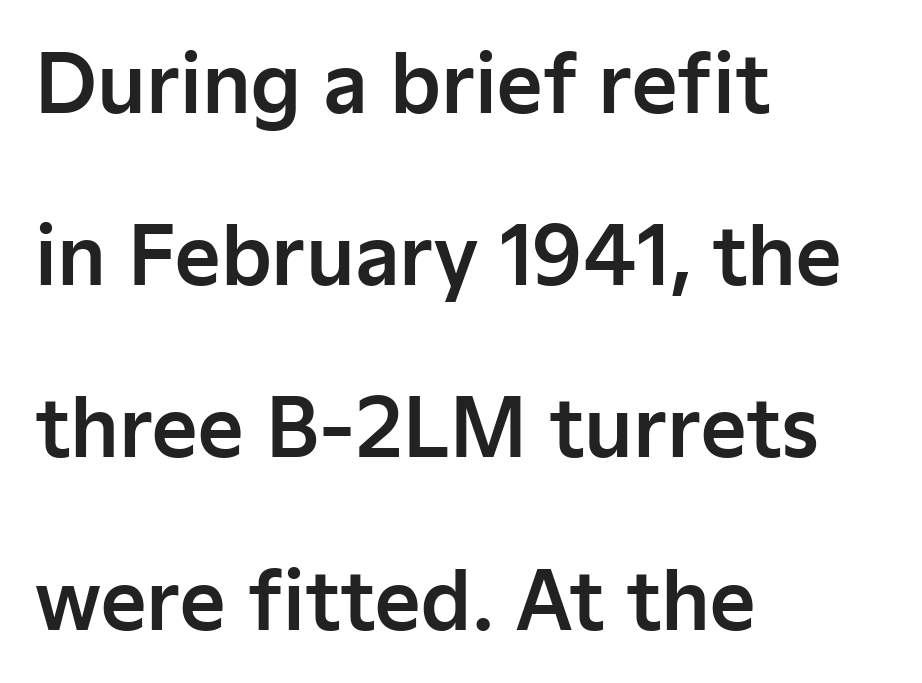
Q: Is the text italic (slanted)? A: No, it is upright.
Q: Is the typeface a serif or a sans-serif typeface? A: Sans-serif.
Q: Is the text underlined? A: No.
Q: How is the paragraph aligned? A: Left-aligned.
Q: Is the spacing between letters normal or unusually wide? A: Normal.
Q: Is the spacing between lines tight, normal or loose? A: Loose.
Q: Width (condensed, normal, or wide)? A: Normal.
Q: Stroke contrast? A: Low.
Q: x-height? A: Medium.
Q: Monospaced? A: No.
